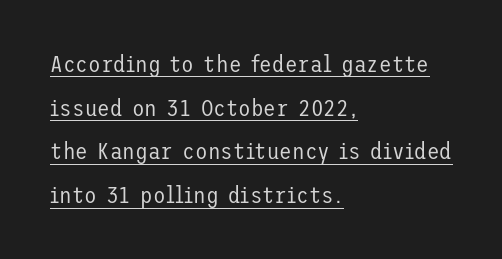
Q: Is the text bold? A: No.
Q: Is the text italic (slanted)? A: No, it is upright.
Q: Is the text underlined? A: Yes.
Q: How is the paragraph aligned? A: Left-aligned.
Q: Is the spacing between letters normal or unusually wide? A: Normal.
Q: Is the spacing between lines tight, normal or loose? A: Loose.
